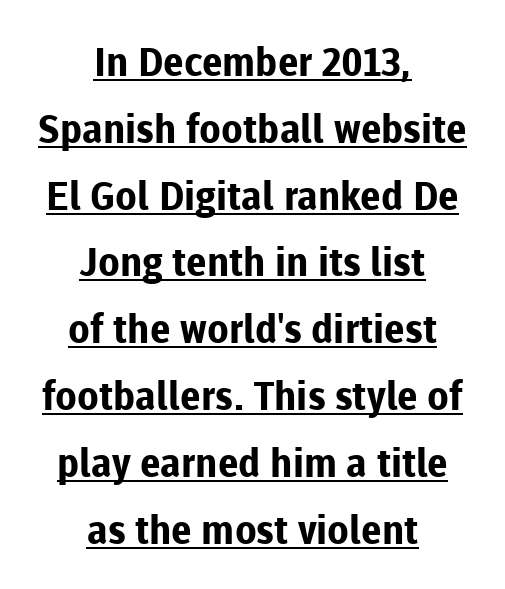
Regarding serifs, this sample does without them. Look at the tracking — it's just the regular setting, nothing added. Heavy, bold letterforms. The string is rendered with underlining switched on. Evenly set lines give the paragraph a standard silhouette. These lines are rendered in a variable-pitch font.
